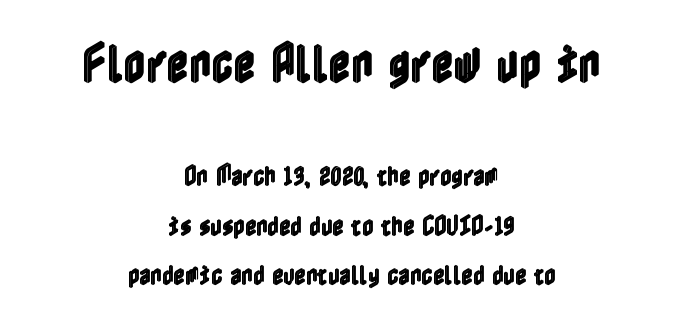
Typeset on center — no edge is straight. Horizontal bands of white between lines are thick stripes. Size hierarchy here favors the leading block over the trailing one. Caption: standard tracking, unaltered.
